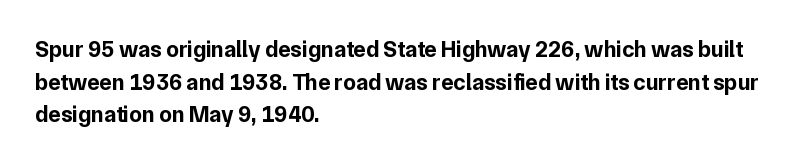
The image shows 23 px bold type, upright; set left-aligned, normal line spacing (1.42x), normal letter spacing, not underlined.
